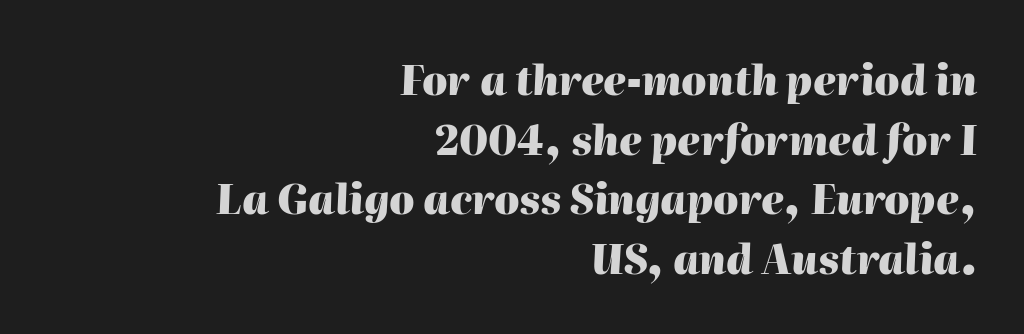
Character widths vary here, with narrow letters taking less room than wide ones. The strip under each line holds only bare page. The rendering uses a bold face; every stroke is thick and dark. Short and long lines alike share a common ending point at right. Compared with ordinary roman type, these characters are visibly tilted.
